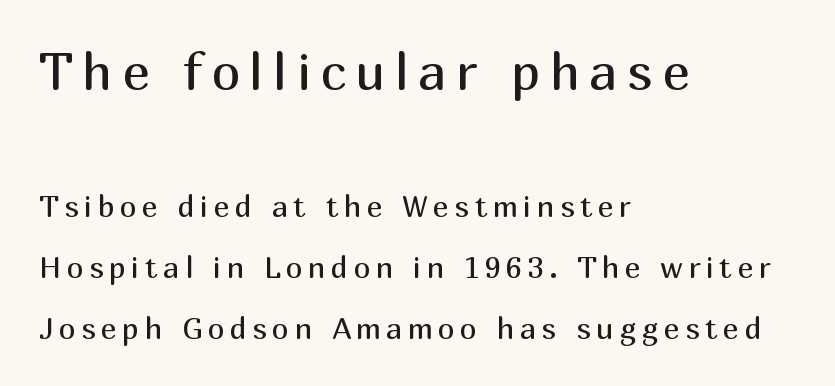
Q: Is the text bold? A: No.
Q: Is the text italic (slanted)? A: No, it is upright.
Q: Is the typeface a serif or a sans-serif typeface? A: Sans-serif.
Q: Is the text underlined? A: No.
Q: How is the paragraph aligned? A: Left-aligned.
Q: Is the spacing between lines tight, normal or loose? A: Loose.
Q: Which block of text is set in a larger size, the first (top) or the second (bottom)? A: The first (top) one.
Q: Width (condensed, normal, or wide)? A: Normal.
Q: Stroke contrast? A: Medium.
Q: x-height? A: Medium.
Q: Monospaced? A: No.
